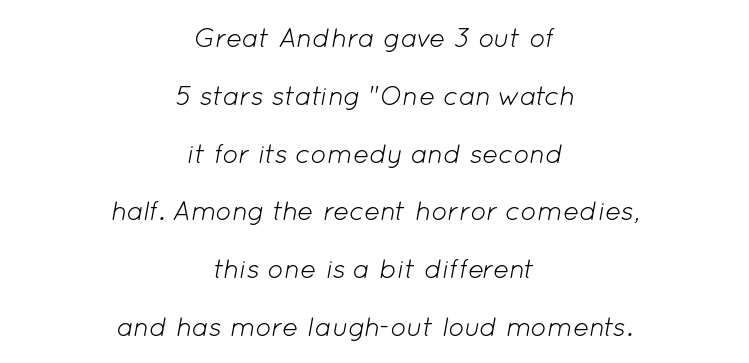
{"italic": "yes", "lean": "right", "slant_degrees": 12, "bold": "no", "underline": "no", "align": "center", "line_spacing": "loose", "line_spacing_ratio": 2.14, "letter_spacing": "normal", "letter_spacing_em": 0.0, "glyph_px": 27}
